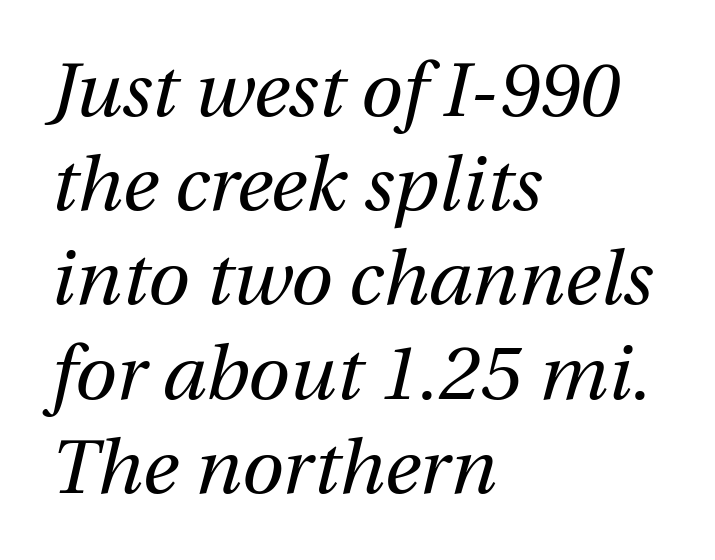
The face used here is proportionally spaced, like ordinary book or web type. Line starts are locked; line ends wander. A typesetter would call this zero additional tracking. Words float on clear page, feet unadorned. Is this a heavy cut? Hardly; it is regular or lighter. Would a proofreader flag this as italicized? Yes.
